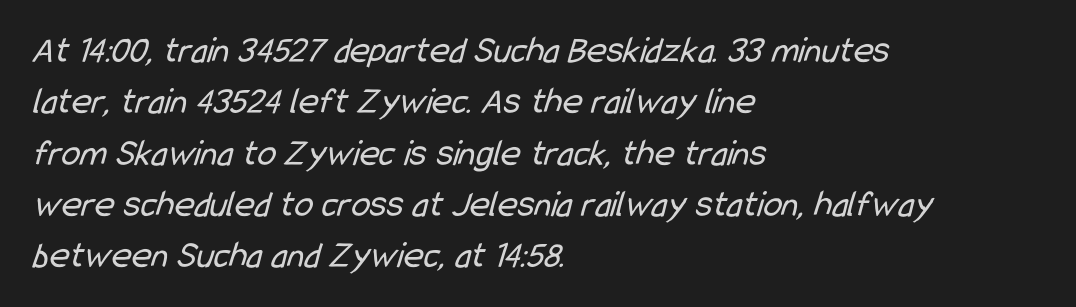
{"serif": "no", "bold": "no", "weight": "regular", "width": "condensed", "stroke_contrast": "low", "x_height": "medium", "monospaced": "no", "underline": "no", "align": "left", "line_spacing": "normal", "line_spacing_ratio": 1.35, "letter_spacing": "normal", "letter_spacing_em": 0.0, "glyph_px": 38}
